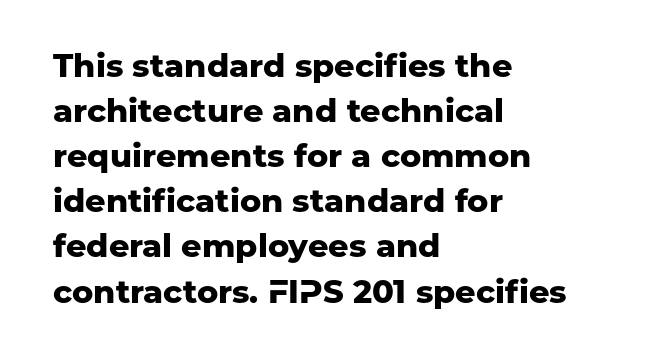
In terms of letterspacing, this is plain default setting. The letters carry no serifs — their stems end cleanly without finishing strokes. Designer's note — italics off, roman on. Underline: absent. Is this a fixed-width face? No — the glyphs have proportional, varying widths.
